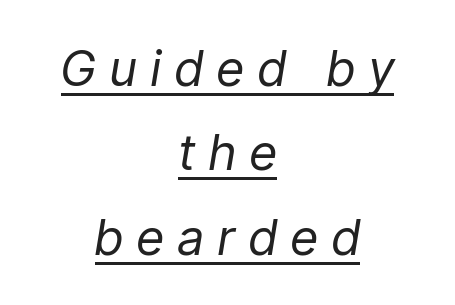
Q: Is the text bold? A: No.
Q: Is the text italic (slanted)? A: Yes, it leans right by about 9 degrees.
Q: Is the text underlined? A: Yes.
Q: How is the paragraph aligned? A: Centered.
Q: Is the spacing between letters normal or unusually wide? A: Unusually wide.
Q: Width (condensed, normal, or wide)? A: Condensed.
Q: Stroke contrast? A: Low.
Q: x-height? A: Medium.
Q: Monospaced? A: No.
